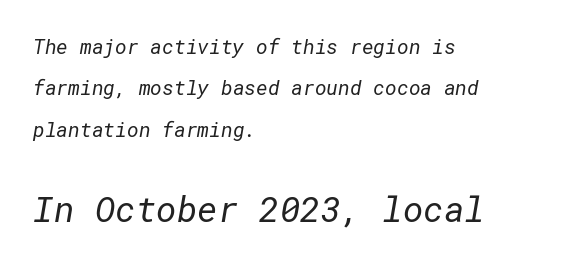
{"serif": "no", "bold": "no", "weight": "regular", "width": "normal", "stroke_contrast": "low", "x_height": "medium", "underline": "no", "align": "left", "line_spacing": "loose", "line_spacing_ratio": 2.07, "letter_spacing": "normal", "letter_spacing_em": 0.0, "larger_block": "second", "size_ratio": 1.75, "glyph_px": 35}
